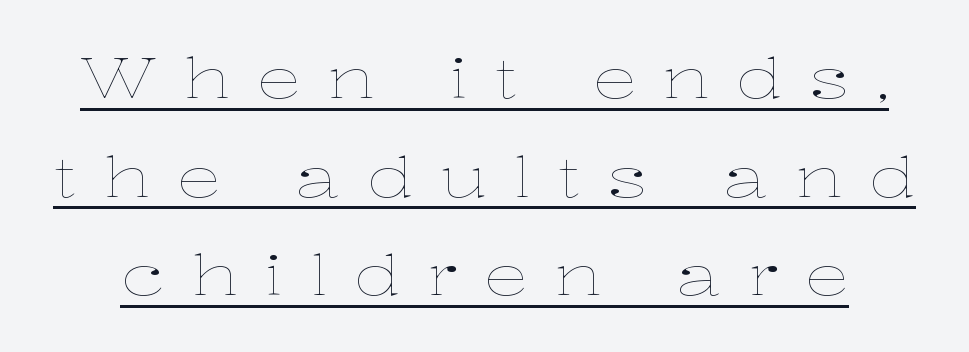
{"italic": "no", "bold": "no", "weight": "thin", "width": "wide", "stroke_contrast": "low", "x_height": "medium", "monospaced": "no", "underline": "yes", "line_spacing_ratio": 1.76, "letter_spacing": "wide", "letter_spacing_em": 0.47, "glyph_px": 56}
